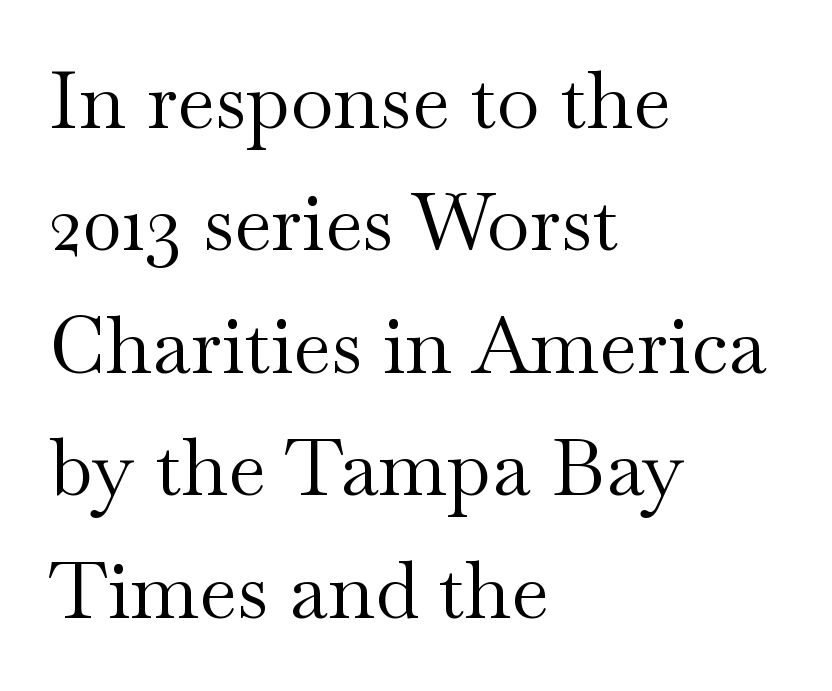
The image shows 79 px regular-weight, wide serif type, upright; set left-aligned, normal line spacing (1.55x), normal letter spacing, not underlined; medium stroke contrast and a small x-height.
